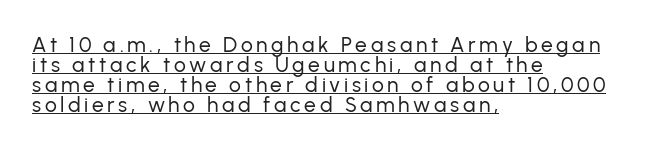
{"italic": "no", "bold": "no", "underline": "yes", "align": "left", "line_spacing": "tight", "line_spacing_ratio": 0.96, "glyph_px": 21}
